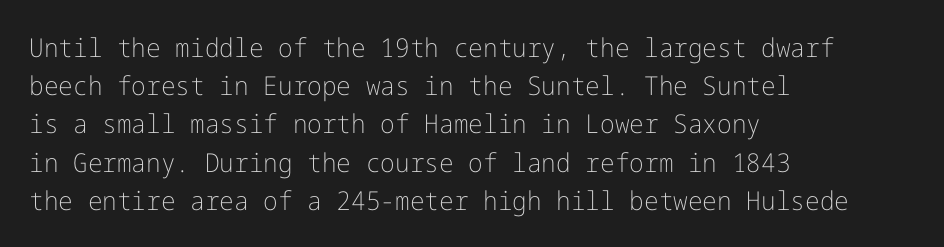
Q: Is the text bold? A: No.
Q: Is the text italic (slanted)? A: No, it is upright.
Q: Is the text underlined? A: No.
Q: How is the paragraph aligned? A: Left-aligned.
Q: Is the spacing between letters normal or unusually wide? A: Normal.
Q: Is the spacing between lines tight, normal or loose? A: Normal.
